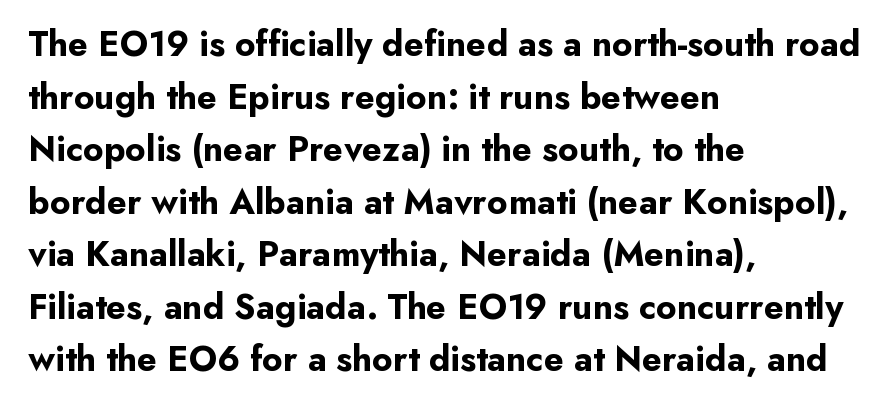
{"serif": "no", "italic": "no", "bold": "yes", "weight": "bold", "width": "normal", "stroke_contrast": "low", "x_height": "small", "monospaced": "no", "underline": "no", "align": "left", "line_spacing": "normal", "line_spacing_ratio": 1.46, "letter_spacing": "normal", "letter_spacing_em": 0.0, "glyph_px": 36}
